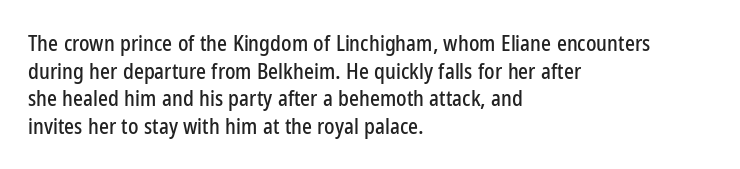
Q: Is the text italic (slanted)? A: No, it is upright.
Q: Is the text underlined? A: No.
Q: How is the paragraph aligned? A: Left-aligned.
Q: Is the spacing between letters normal or unusually wide? A: Normal.
Q: Is the spacing between lines tight, normal or loose? A: Normal.
